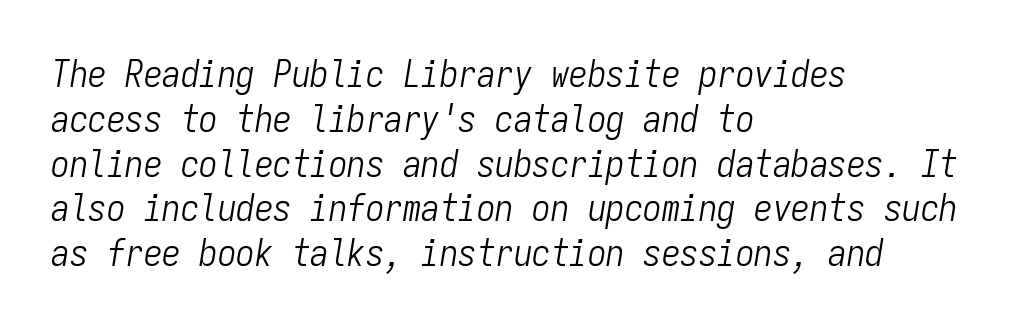
The image shows 37 px light, condensed type, italic (leaning right), monospaced; set left-aligned, line spacing 1.21x, normal letter spacing, not underlined; low stroke contrast and a medium x-height.
